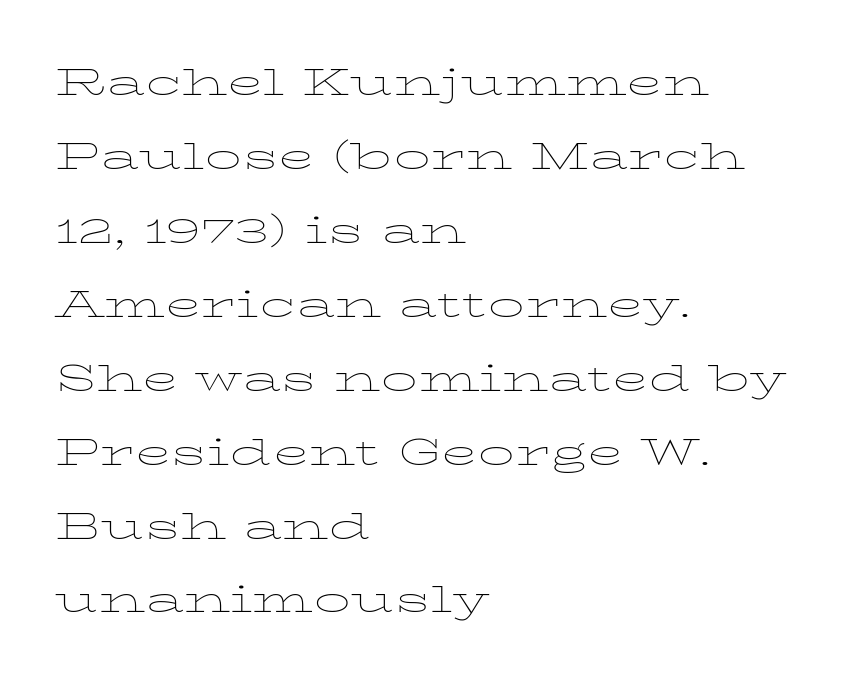
Q: Is the text bold? A: No.
Q: Is the text italic (slanted)? A: No, it is upright.
Q: Is the text underlined? A: No.
Q: How is the paragraph aligned? A: Left-aligned.
Q: Is the spacing between letters normal or unusually wide? A: Normal.
Q: Is the spacing between lines tight, normal or loose? A: Normal.
Q: Width (condensed, normal, or wide)? A: Wide.
Q: Stroke contrast? A: Low.
Q: x-height? A: Medium.
Q: Monospaced? A: No.
